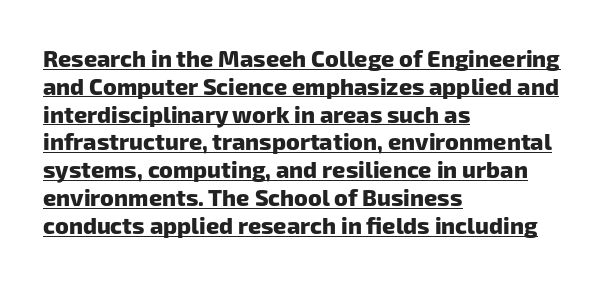
The image shows 23 px bold type; set left-aligned, line spacing 1.21x, normal letter spacing, underlined.
